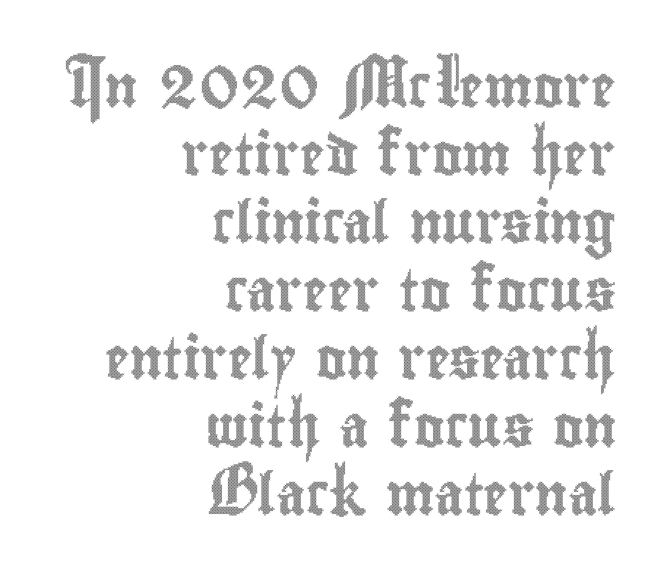
Q: Is the text italic (slanted)? A: No, it is upright.
Q: Is the text underlined? A: No.
Q: How is the paragraph aligned? A: Right-aligned.
Q: Is the spacing between letters normal or unusually wide? A: Normal.
Q: Is the spacing between lines tight, normal or loose? A: Normal.
Q: Width (condensed, normal, or wide)? A: Condensed.
Q: x-height? A: Small.
Q: Monospaced? A: No.
